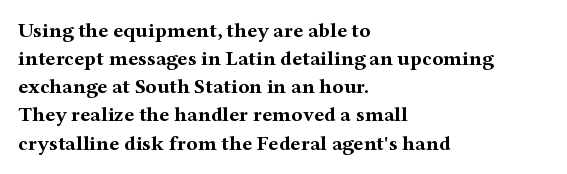
{"italic": "no", "bold": "yes", "underline": "no", "align": "left", "line_spacing": "normal", "line_spacing_ratio": 1.34, "letter_spacing": "normal", "letter_spacing_em": 0.0, "glyph_px": 21}
